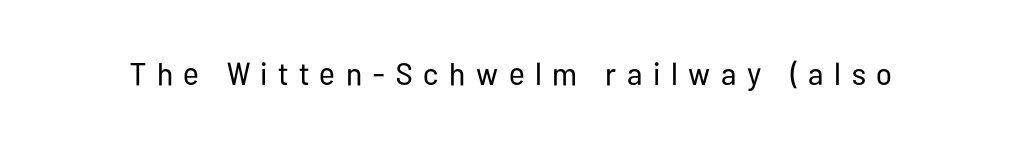
Q: Is the text bold? A: No.
Q: Is the text italic (slanted)? A: No, it is upright.
Q: Is the typeface a serif or a sans-serif typeface? A: Sans-serif.
Q: Is the text underlined? A: No.
Q: Is the spacing between letters normal or unusually wide? A: Unusually wide.
Q: Width (condensed, normal, or wide)? A: Condensed.
Q: Stroke contrast? A: Low.
Q: x-height? A: Medium.
Q: Monospaced? A: No.
